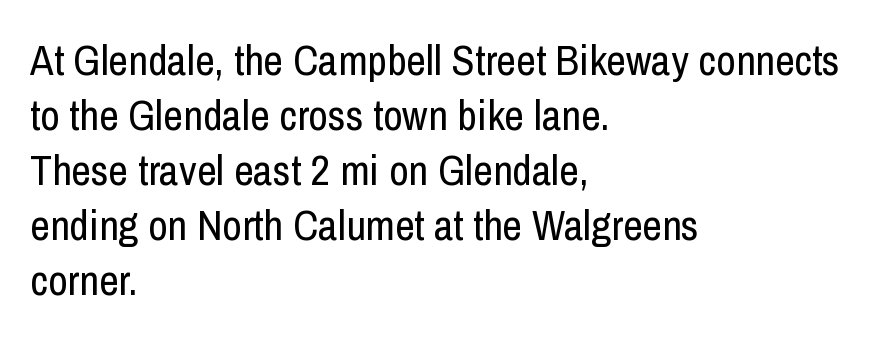
Q: Is the text bold? A: No.
Q: Is the text italic (slanted)? A: No, it is upright.
Q: Is the typeface a serif or a sans-serif typeface? A: Sans-serif.
Q: Is the text underlined? A: No.
Q: How is the paragraph aligned? A: Left-aligned.
Q: Is the spacing between letters normal or unusually wide? A: Normal.
Q: Is the spacing between lines tight, normal or loose? A: Normal.
Q: Width (condensed, normal, or wide)? A: Condensed.
Q: Stroke contrast? A: Low.
Q: x-height? A: Medium.
Q: Monospaced? A: No.
